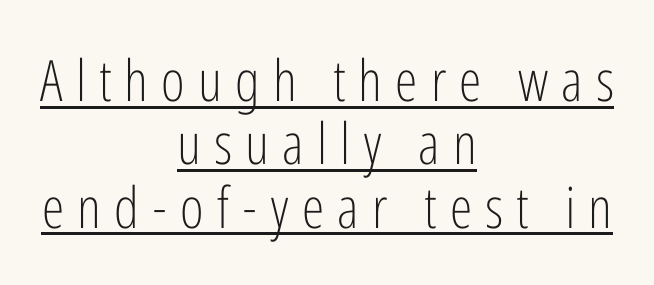
Q: Is the text bold? A: No.
Q: Is the text italic (slanted)? A: No, it is upright.
Q: Is the typeface a serif or a sans-serif typeface? A: Sans-serif.
Q: Is the text underlined? A: Yes.
Q: How is the paragraph aligned? A: Centered.
Q: Is the spacing between letters normal or unusually wide? A: Unusually wide.
Q: Is the spacing between lines tight, normal or loose? A: Tight.
Q: Width (condensed, normal, or wide)? A: Condensed.
Q: Stroke contrast? A: Low.
Q: x-height? A: Medium.
Q: Monospaced? A: No.
